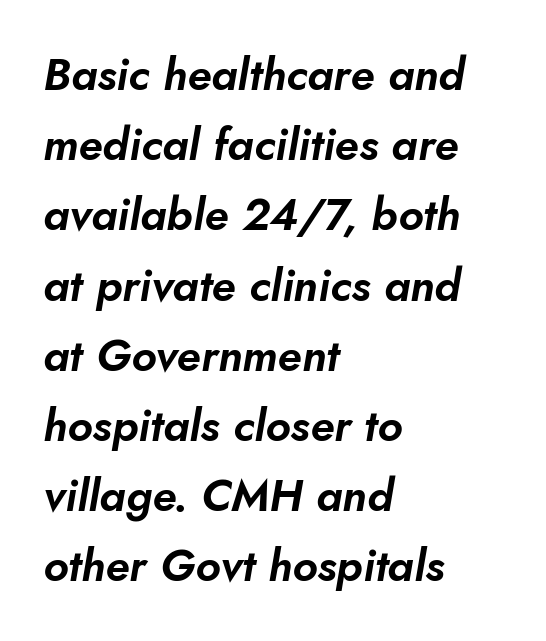
The image shows 45 px text type, italic (leaning right); set left-aligned, normal line spacing (1.56x), normal letter spacing, not underlined; low stroke contrast and a small x-height.
